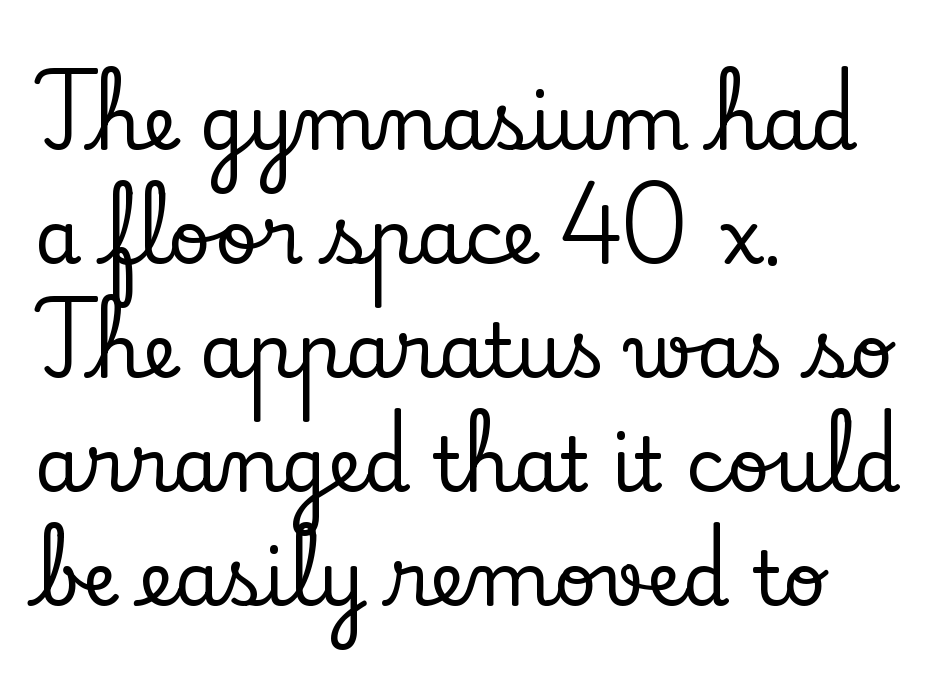
The image shows 75 px serif type, upright; set left-aligned, normal line spacing (1.52x), normal letter spacing, not underlined; low stroke contrast and a small x-height.
